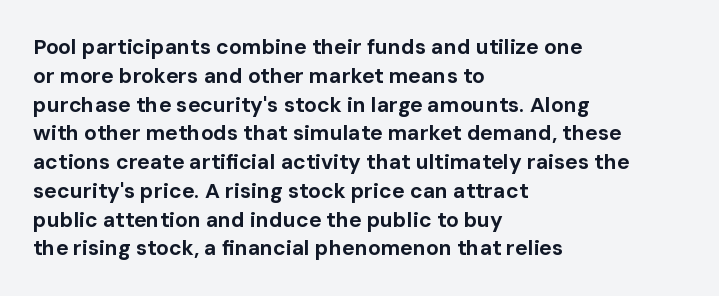
Q: Is the text bold? A: Yes.
Q: Is the text italic (slanted)? A: No, it is upright.
Q: Is the text underlined? A: No.
Q: How is the paragraph aligned? A: Left-aligned.
Q: Is the spacing between letters normal or unusually wide? A: Normal.
Q: Is the spacing between lines tight, normal or loose? A: Normal.
